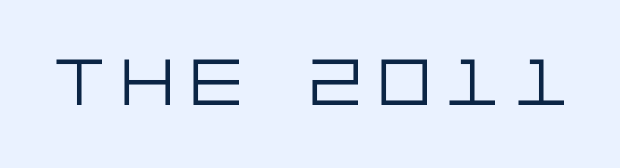
{"serif": "no", "italic": "no", "bold": "no", "weight": "light", "width": "normal", "stroke_contrast": "low", "x_height": "large", "underline": "no", "letter_spacing": "wide", "letter_spacing_em": 0.23, "glyph_px": 70}
